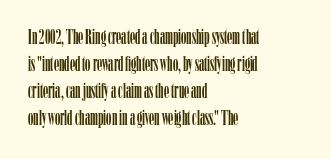
The image shows 21 px text type, upright; set left-aligned, normal line spacing (1.29x), normal letter spacing, not underlined.
